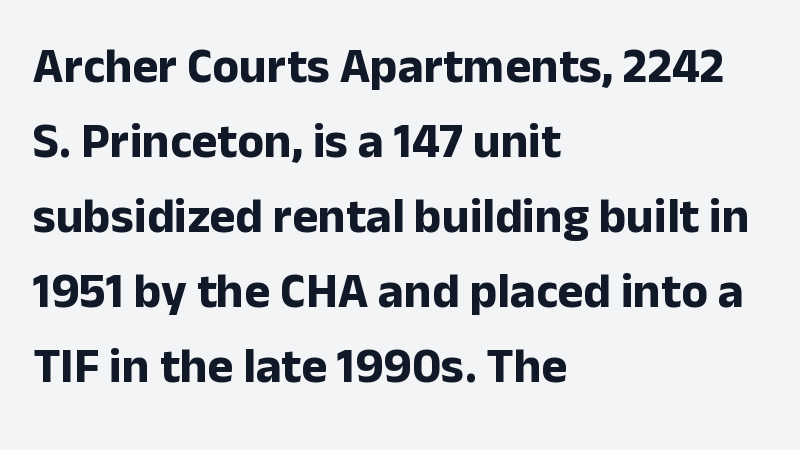
{"serif": "no", "italic": "no", "bold": "yes", "weight": "bold", "width": "normal", "stroke_contrast": "low", "x_height": "medium", "monospaced": "no", "underline": "no", "align": "left", "line_spacing": "normal", "line_spacing_ratio": 1.53, "letter_spacing": "normal", "letter_spacing_em": 0.0, "glyph_px": 49}
